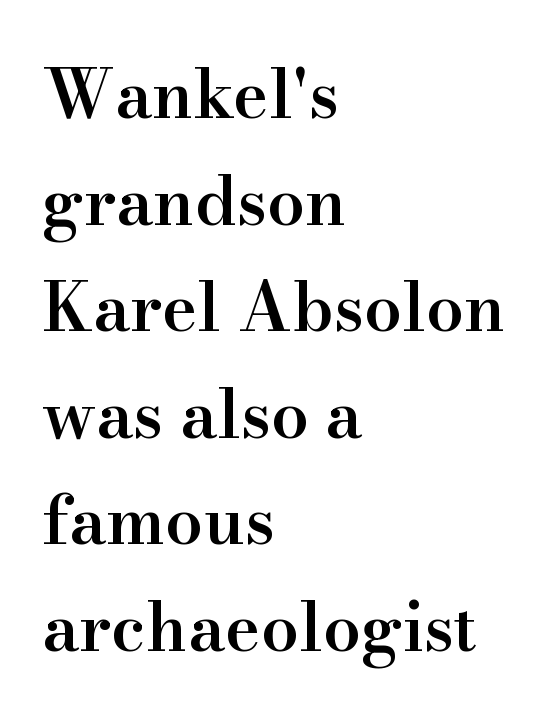
To sum up the face: it has serifs. The lines are quadded left. Nope, not italic — everything's standing straight. The sample has been set in demibold, a notch under bold. Varying glyph widths throughout — classic text-font behaviour. A typesetter would call this leading conventional body-copy spacing.
